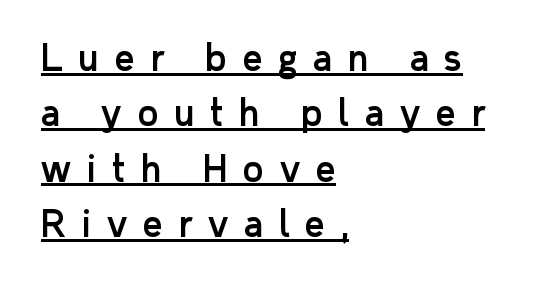
The letters stand upright; this is a roman face. Note the varied advance widths — an 'i' is clearly narrower than an 'm'. Does the copy run flush right? No — it runs flush left. Inter-character spacing is expanded well beyond the font's built-in metrics. The designer left line spacing at the default.
